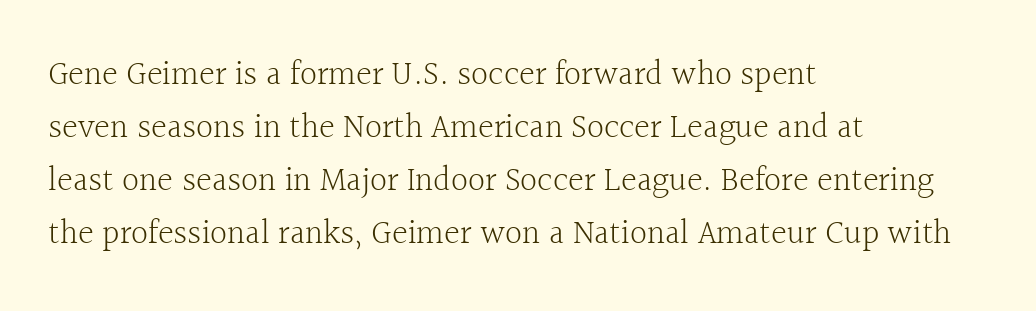
{"serif": "yes", "italic": "no", "bold": "no", "weight": "light", "width": "normal", "x_height": "medium", "monospaced": "no", "underline": "no", "align": "left", "line_spacing": "normal", "line_spacing_ratio": 1.56, "letter_spacing": "normal", "letter_spacing_em": 0.0, "glyph_px": 34}
